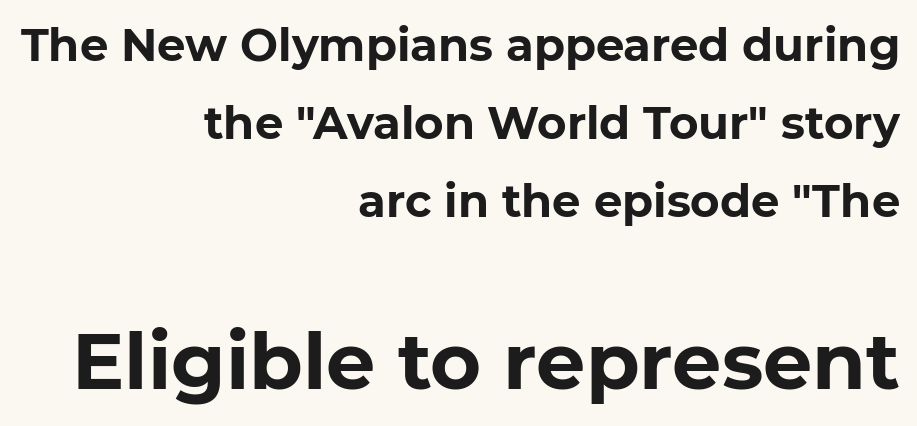
The designer went with a sans here, leaving each stem footless. This sample is right-justified, so line beginnings fall wherever the words allow. Emphasis by weight is at full strength: bold. Here the designer chose a conventional face with non-uniform glyph widths. Glance below the letters and you will spot only blank space. The gaps between neighbouring characters are ordinary and unremarkable.
